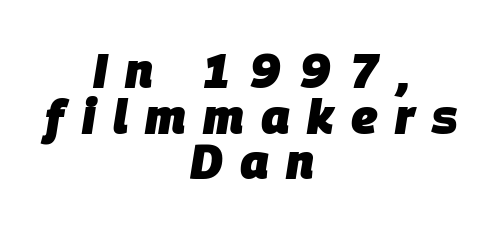
You could not count columns in this text — the font is proportionally spaced. Type without underlining. Vertically, the passage feels compressed, each row crowding the next. Every character sits at an angle, as italics do.
